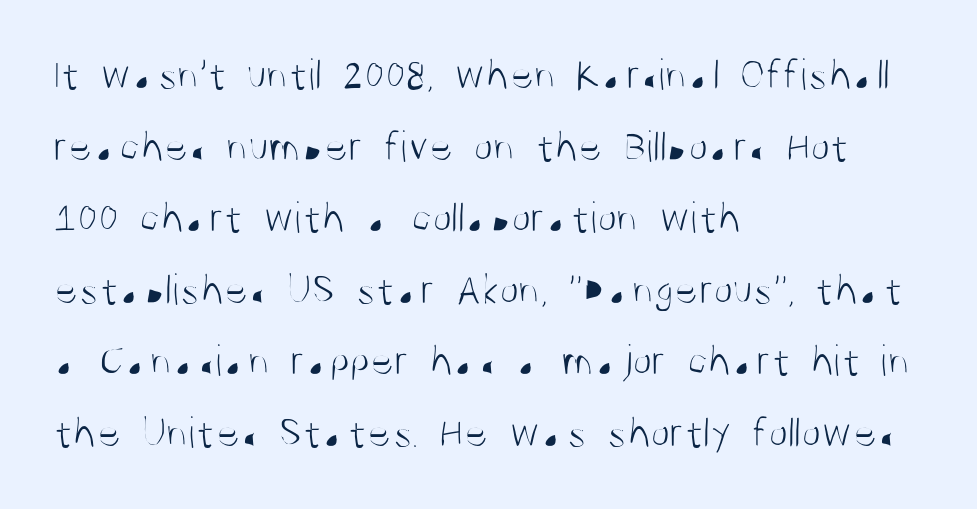
The passage shown is not bold in any degree. The glyphs are unaccompanied by any horizontal stroke below them. No italicization has been applied; the sample stays upright. The letters advance in unequal steps, a hallmark of proportional type. Notice how the passage keeps a crisp vertical edge on the left only.
